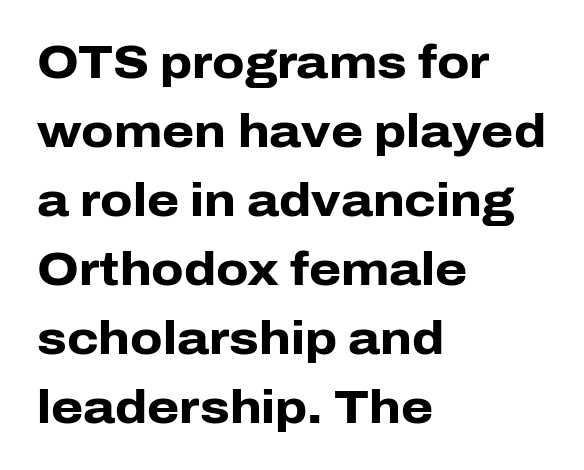
{"serif": "no", "italic": "no", "bold": "yes", "weight": "heavy", "width": "normal", "stroke_contrast": "low", "x_height": "medium", "monospaced": "no", "underline": "no", "align": "left", "line_spacing": "normal", "line_spacing_ratio": 1.5, "letter_spacing": "normal", "letter_spacing_em": 0.0, "glyph_px": 46}
